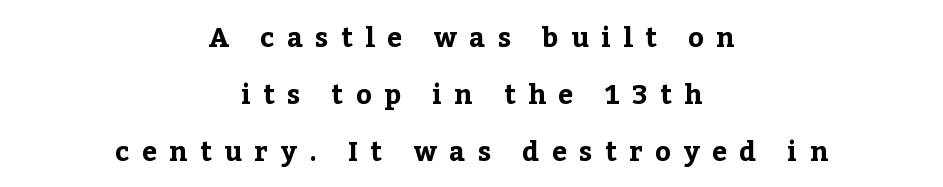
{"italic": "no", "bold": "yes", "underline": "no", "align": "center", "line_spacing": "loose", "line_spacing_ratio": 2.12, "letter_spacing": "wide", "letter_spacing_em": 0.46, "glyph_px": 27}
